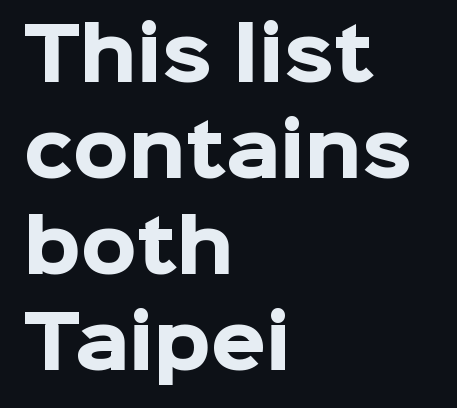
Spacing between characters is what you'd get straight out of the box. In CSS terms this would be text-align: left. Unlike italic type, these characters show no tilt at all. The passage shown is not underscored anywhere. This is sans-serif lettering, the kind often seen on screens and signage. Here the designer chose a conventional face with non-uniform glyph widths.
